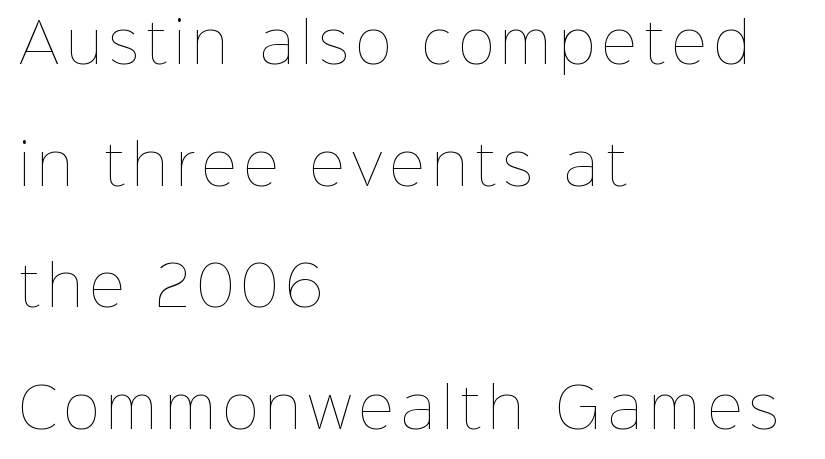
The image shows 55 px thin type, upright; set left-aligned, loose line spacing (2.21x), not underlined; low stroke contrast and a medium x-height.
